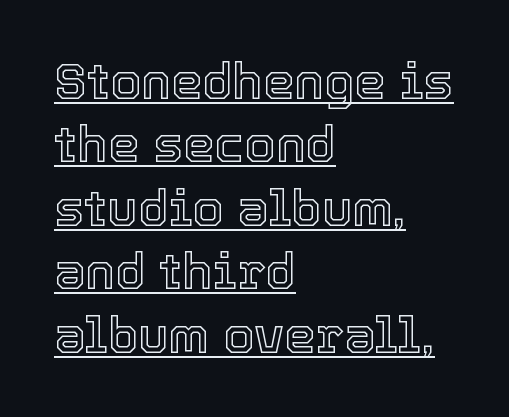
Look at the tracking — it's just the regular setting, nothing added. Which margin do the lines hug? The left one — the right edge is uneven. The font's upright variant was chosen for this text. Reading down the column, the eye jumps a familiar distance to each next line. Honestly, the underline is the first thing you notice here. Character widths vary here, with narrow letters taking less room than wide ones.
